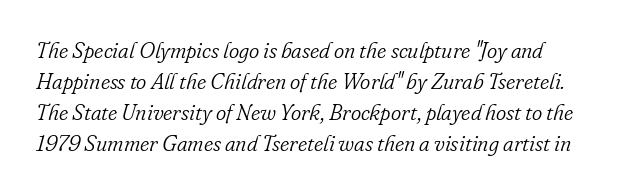
The image shows 22 px text type, italic (leaning right); set normal line spacing (1.41x), normal letter spacing, not underlined.
